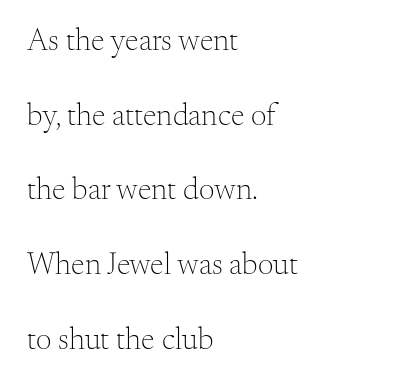
The letterforms sit at book weight or below. Inter-character spacing is left at the font's built-in metrics. Little horizontal feet cap the strokes, marking this as serif type. Does the leading feel generous? Absolutely, it's lavish. Words float on clear page, feet unadorned. Teacher's note: observe the even left margin — that is flush-left alignment.
